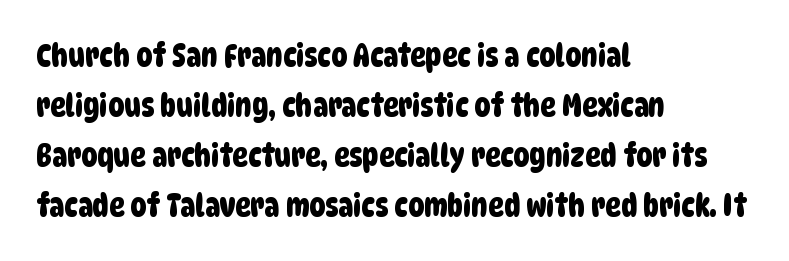
Q: Is the typeface a serif or a sans-serif typeface? A: Sans-serif.
Q: Is the text underlined? A: No.
Q: How is the paragraph aligned? A: Left-aligned.
Q: Is the spacing between letters normal or unusually wide? A: Normal.
Q: Is the spacing between lines tight, normal or loose? A: Normal.
Q: Width (condensed, normal, or wide)? A: Condensed.
Q: Stroke contrast? A: Low.
Q: x-height? A: Large.
Q: Monospaced? A: No.
